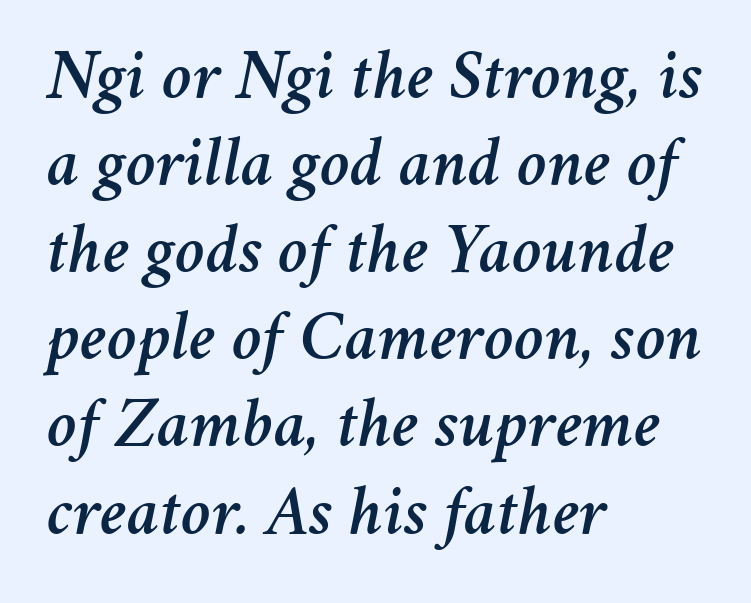
{"italic": "yes", "lean": "right", "slant_degrees": 11, "width": "normal", "stroke_contrast": "medium", "x_height": "medium", "monospaced": "no", "underline": "no", "align": "left", "line_spacing_ratio": 1.21, "letter_spacing": "normal", "letter_spacing_em": 0.0, "glyph_px": 72}
